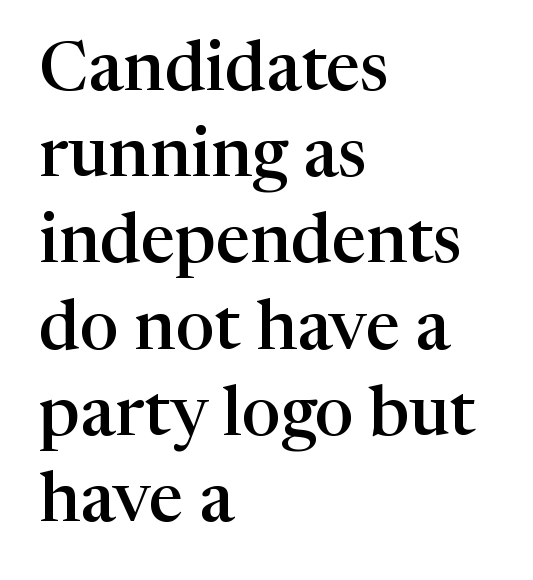
The image shows 69 px semibold serif type, upright; set left-aligned, normal line spacing (1.25x), normal letter spacing, not underlined; high stroke contrast and a medium x-height.
